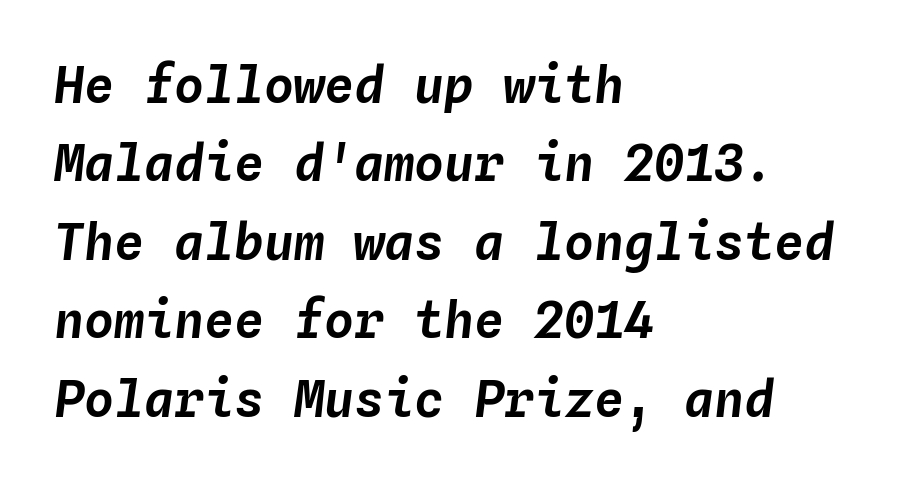
The image shows 50 px text type, italic (leaning right), monospaced; set left-aligned, normal line spacing (1.57x), normal letter spacing, not underlined; low stroke contrast and a medium x-height.
